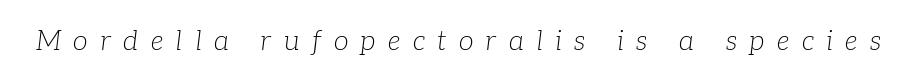
Q: Is the text bold? A: No.
Q: Is the text italic (slanted)? A: Yes, it leans right by about 7 degrees.
Q: Is the text underlined? A: No.
Q: Is the spacing between letters normal or unusually wide? A: Unusually wide.
